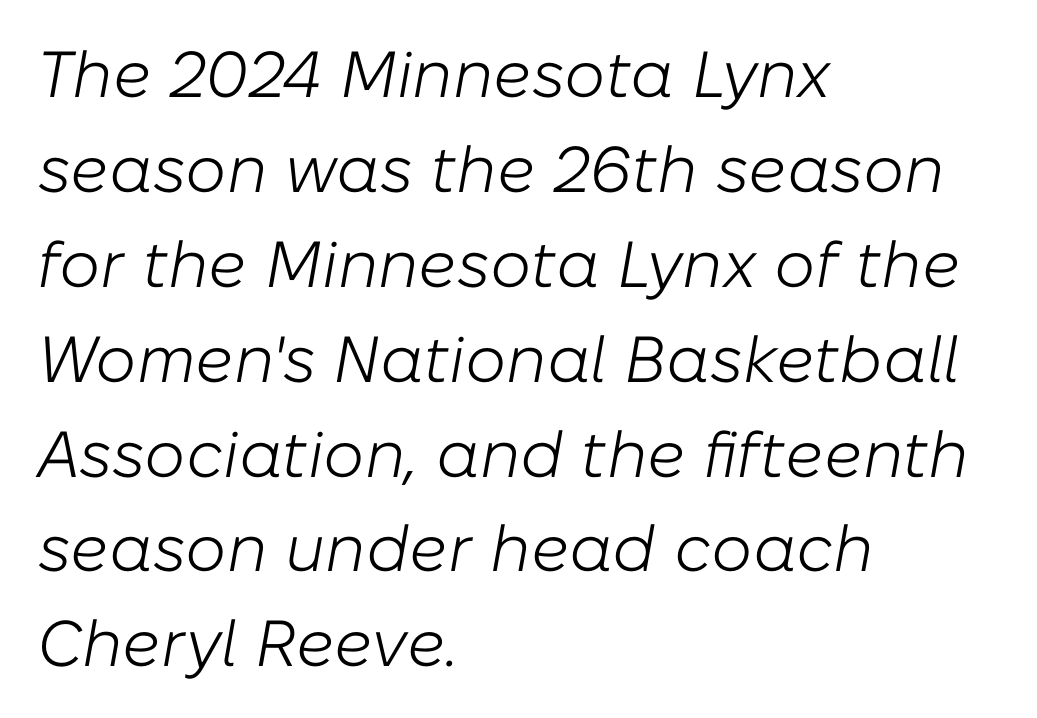
Q: Is the text bold? A: No.
Q: Is the text italic (slanted)? A: Yes, it leans right by about 10 degrees.
Q: Is the text underlined? A: No.
Q: How is the paragraph aligned? A: Left-aligned.
Q: Is the spacing between letters normal or unusually wide? A: Normal.
Q: Is the spacing between lines tight, normal or loose? A: Normal.
Q: Width (condensed, normal, or wide)? A: Normal.
Q: Stroke contrast? A: Low.
Q: x-height? A: Medium.
Q: Monospaced? A: No.
